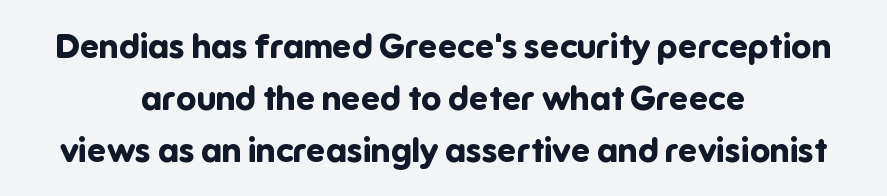
The image shows 34 px bold sans-serif type, upright; set centered, normal line spacing (1.53x), normal letter spacing, not underlined; low stroke contrast and a medium x-height.
